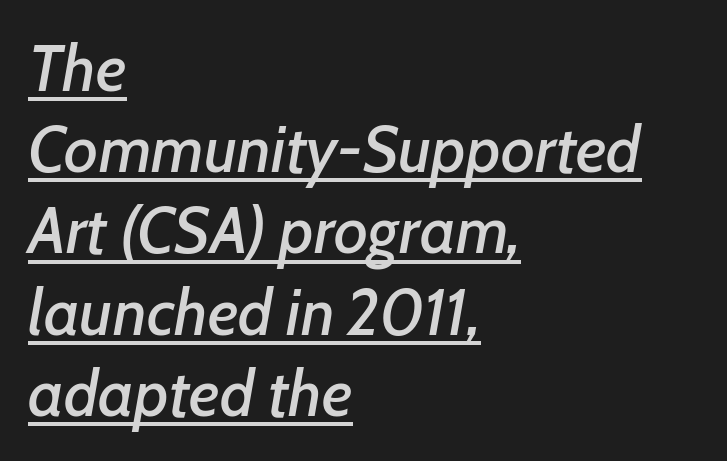
The image shows 65 px text type, italic (leaning right); set left-aligned, normal line spacing (1.25x), normal letter spacing, underlined; low stroke contrast and a medium x-height.
